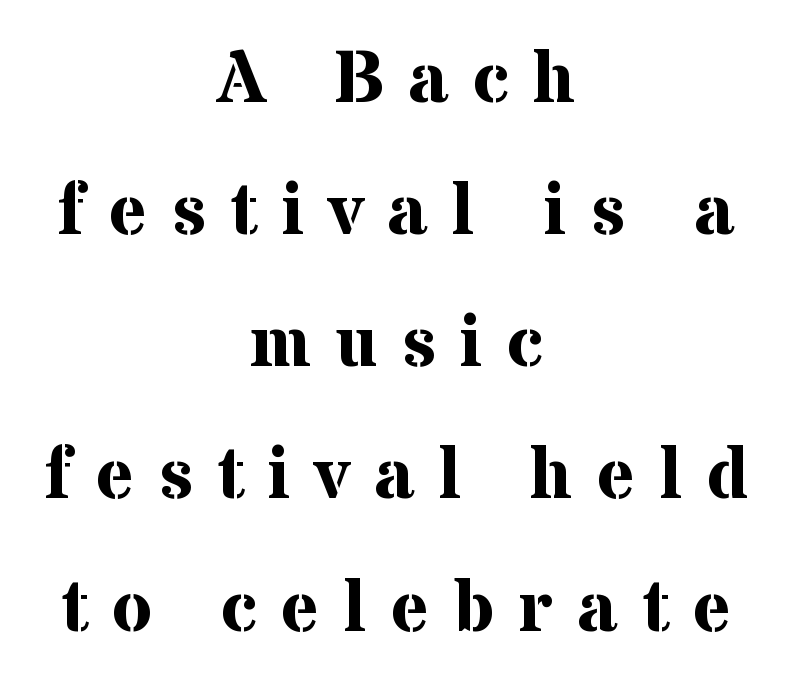
Q: Is the text bold? A: Yes.
Q: Is the text italic (slanted)? A: No, it is upright.
Q: Is the typeface a serif or a sans-serif typeface? A: Serif.
Q: Is the text underlined? A: No.
Q: How is the paragraph aligned? A: Centered.
Q: Is the spacing between letters normal or unusually wide? A: Unusually wide.
Q: Width (condensed, normal, or wide)? A: Normal.
Q: Stroke contrast? A: Medium.
Q: x-height? A: Medium.
Q: Monospaced? A: No.
